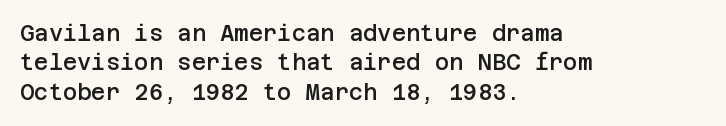
The image shows 22 px text type, upright; set left-aligned, normal line spacing (1.34x), normal letter spacing, not underlined.
